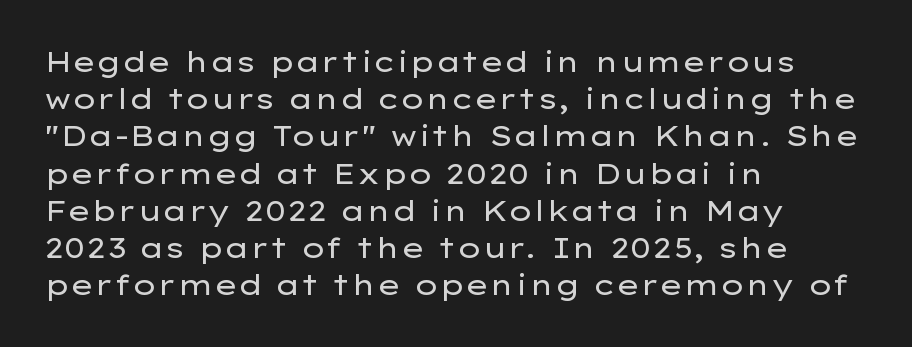
{"serif": "no", "italic": "no", "bold": "no", "weight": "regular", "width": "wide", "stroke_contrast": "low", "x_height": "medium", "monospaced": "no", "underline": "no", "align": "left", "line_spacing": "normal", "line_spacing_ratio": 1.33, "letter_spacing": "normal", "letter_spacing_em": 0.0, "glyph_px": 28}
